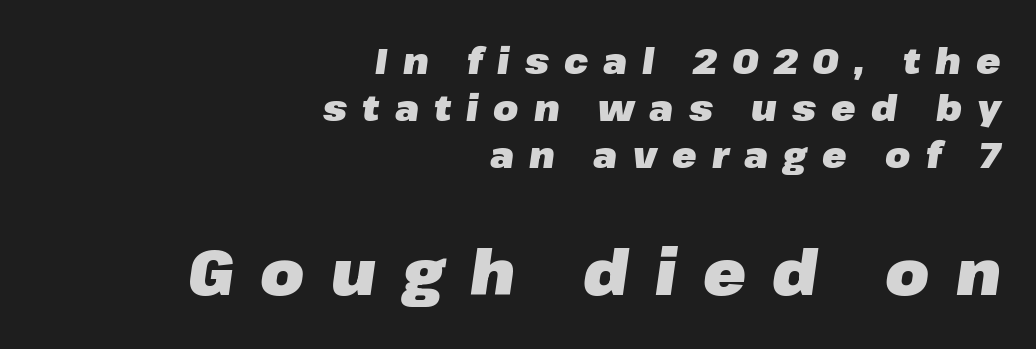
{"italic": "yes", "lean": "right", "slant_degrees": 8, "bold": "yes", "weight": "heavy", "width": "normal", "stroke_contrast": "low", "x_height": "medium", "monospaced": "no", "underline": "no", "align": "right", "line_spacing": "normal", "line_spacing_ratio": 1.31, "letter_spacing": "wide", "letter_spacing_em": 0.42, "larger_block": "second", "size_ratio": 1.75, "glyph_px": 63}
